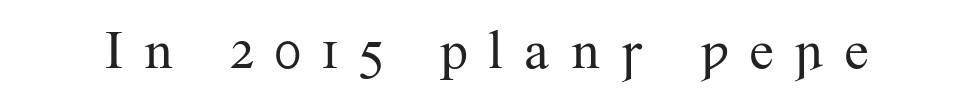
{"serif": "yes", "italic": "no", "bold": "no", "weight": "regular", "width": "normal", "stroke_contrast": "medium", "x_height": "small", "monospaced": "no", "underline": "no", "letter_spacing": "wide", "letter_spacing_em": 0.35, "glyph_px": 55}
